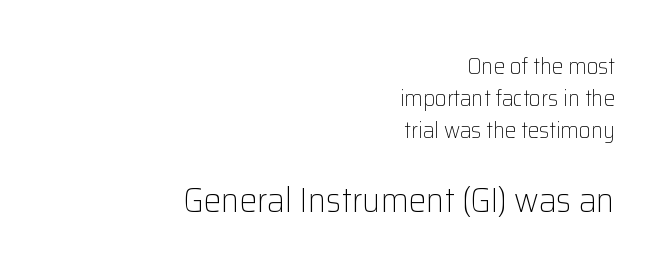
Q: Is the text bold? A: No.
Q: Is the text italic (slanted)? A: No, it is upright.
Q: Is the typeface a serif or a sans-serif typeface? A: Sans-serif.
Q: Is the text underlined? A: No.
Q: How is the paragraph aligned? A: Right-aligned.
Q: Is the spacing between letters normal or unusually wide? A: Normal.
Q: Is the spacing between lines tight, normal or loose? A: Normal.
Q: Which block of text is set in a larger size, the first (top) or the second (bottom)? A: The second (bottom) one.
Q: Width (condensed, normal, or wide)? A: Normal.
Q: Stroke contrast? A: Low.
Q: x-height? A: Medium.
Q: Monospaced? A: No.
